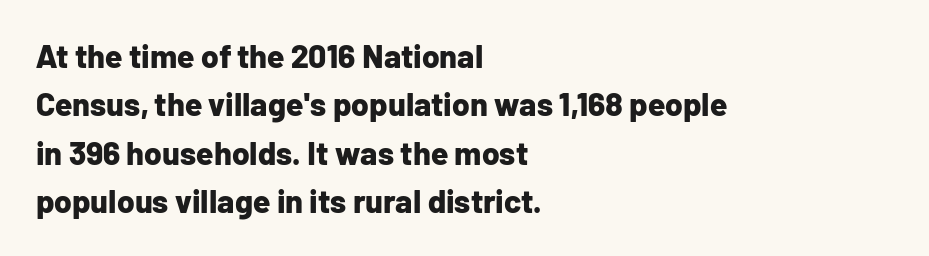
Q: Is the text bold? A: Yes.
Q: Is the text italic (slanted)? A: No, it is upright.
Q: Is the typeface a serif or a sans-serif typeface? A: Sans-serif.
Q: Is the text underlined? A: No.
Q: How is the paragraph aligned? A: Left-aligned.
Q: Is the spacing between letters normal or unusually wide? A: Normal.
Q: Is the spacing between lines tight, normal or loose? A: Normal.
Q: Width (condensed, normal, or wide)? A: Normal.
Q: Stroke contrast? A: Low.
Q: x-height? A: Medium.
Q: Monospaced? A: No.
